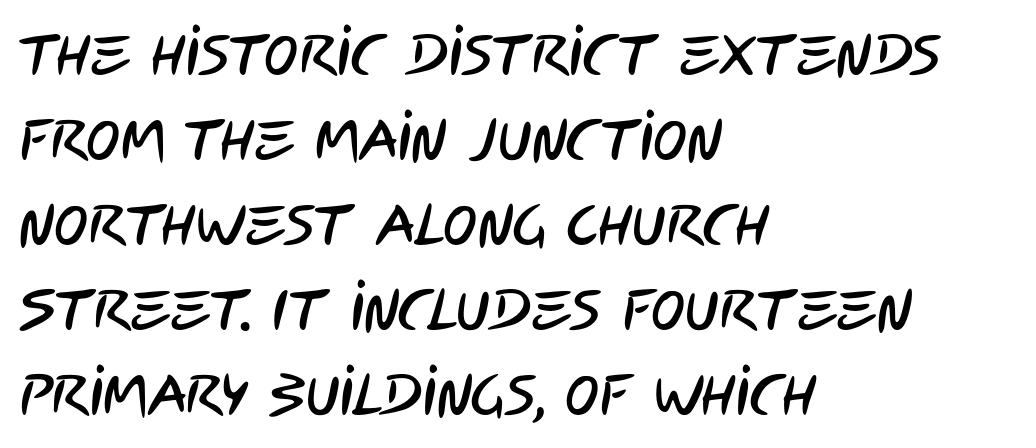
{"serif": "no", "width": "condensed", "stroke_contrast": "low", "x_height": "large", "monospaced": "no", "underline": "no", "align": "left", "line_spacing": "normal", "line_spacing_ratio": 1.49, "letter_spacing": "normal", "letter_spacing_em": 0.0, "glyph_px": 57}
